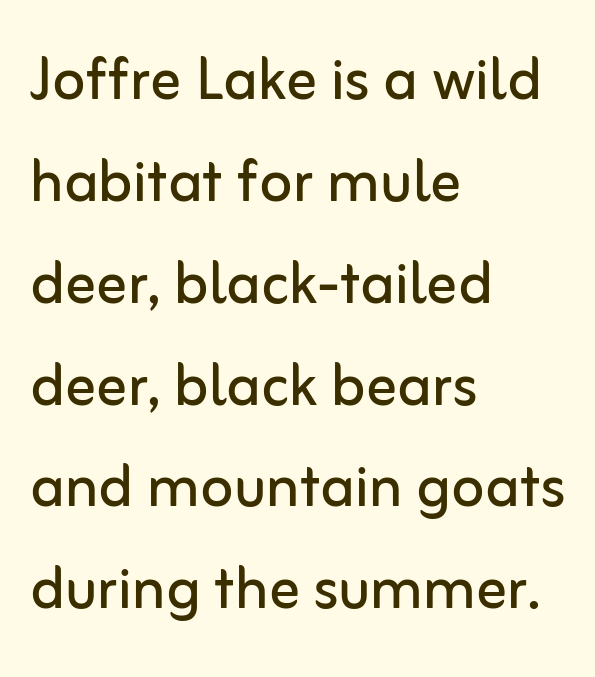
{"serif": "no", "italic": "no", "bold": "no", "weight": "regular", "width": "normal", "stroke_contrast": "low", "x_height": "medium", "monospaced": "no", "underline": "no", "align": "left", "line_spacing": "normal", "line_spacing_ratio": 1.34, "letter_spacing": "normal", "letter_spacing_em": 0.0, "glyph_px": 76}
